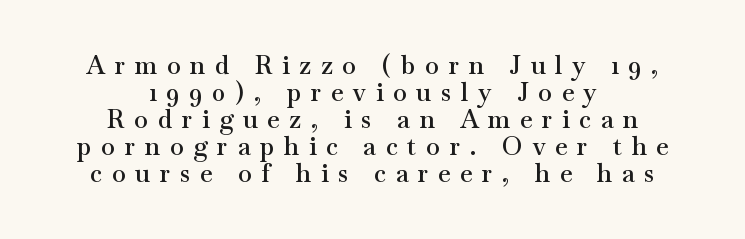
Stroke thickness is moderately raised; the sample reads as semibold. The compositor balanced each line on the midline. Words float on clear page, feet unadorned. These lines huddle together more closely than default settings would place them. Does the lettering tilt? It doesn't — this is upright.
